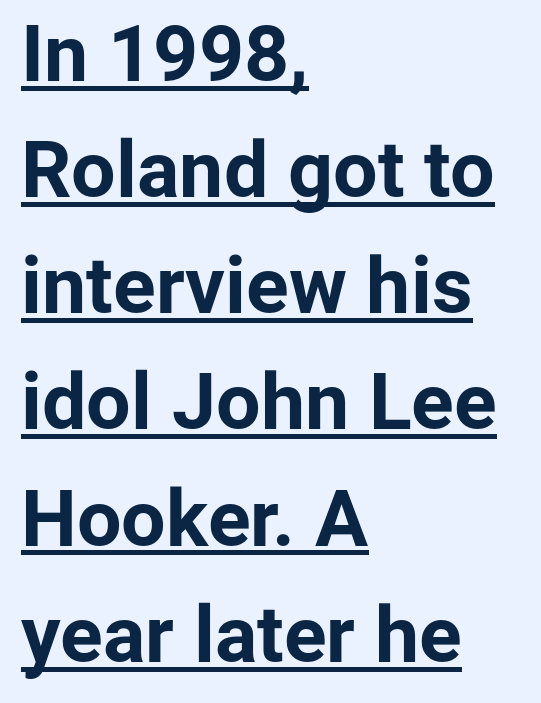
Glance below the letters and you will spot a drawn line. How are the letters spaced? Ordinarily, with no added tracking. Does the type have serifs? No, each stem ends abruptly. The letters stand straight up with perfectly vertical stems.
